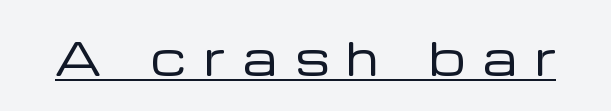
Spacing between characters has been opened up far beyond the box default. The glyphs are accompanied by a horizontal stroke just below them. The face used here is proportionally spaced, like ordinary book or web type. Typographically, this falls in the sans-serif category. The font sits on the lighter half of the weight spectrum, regular included.
